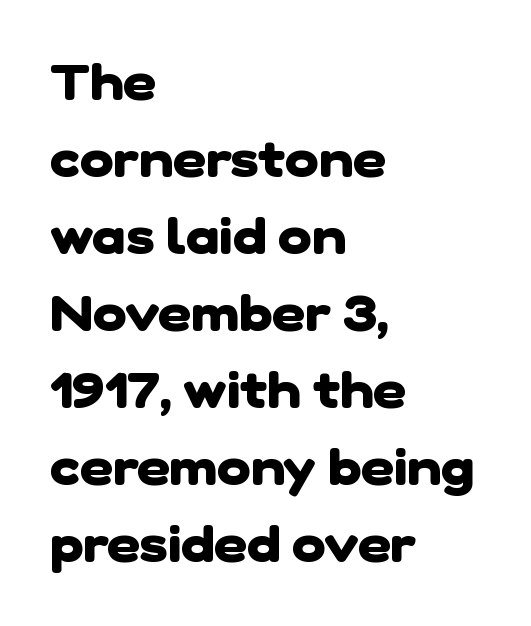
The image shows 51 px heavy sans-serif type; set left-aligned, normal line spacing (1.51x), normal letter spacing, not underlined; low stroke contrast and a medium x-height.
